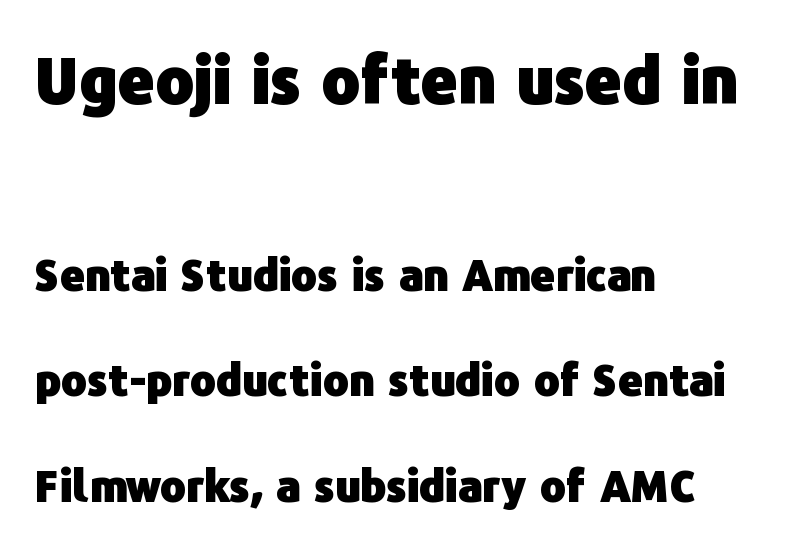
Think of a printed novel: that variable character pitch is what you see here. The type family on display is of the sans-serif kind. Is the lower block the larger one? No — the upper block carries the bigger type. The words here are not underlined. In terms of posture, this sample is upright.
